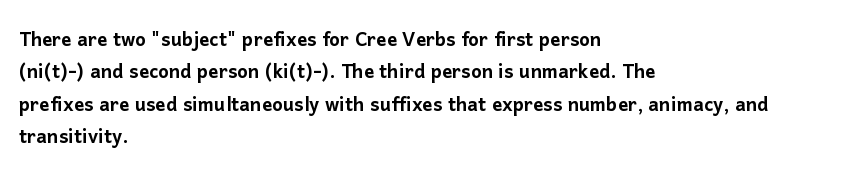
{"italic": "no", "underline": "no", "align": "left", "line_spacing": "normal", "line_spacing_ratio": 1.3, "letter_spacing": "normal", "letter_spacing_em": 0.0, "glyph_px": 25}
